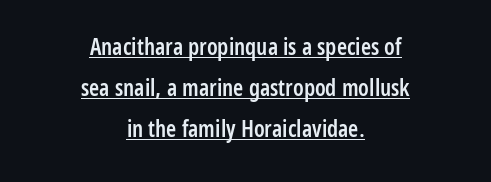
The image shows 23 px text type, upright; set centered, line spacing 1.79x, normal letter spacing, underlined.
